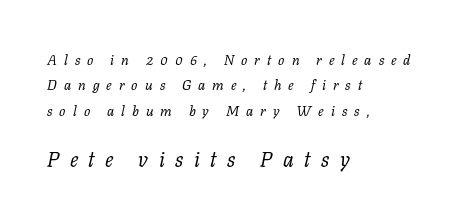
The image shows 21 px text type, italic (leaning right); set left-aligned, line spacing 1.81x, unusually wide letter spacing (+0.5 em), not underlined; the second (bottom) block is 1.5x larger.
